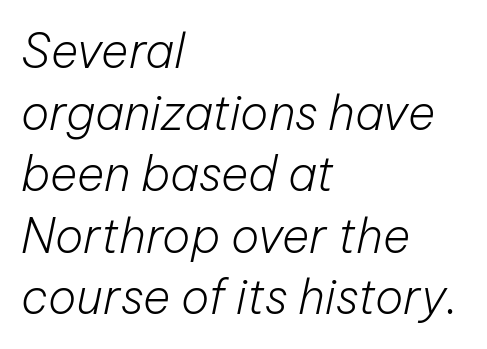
Do the characters align in a grid? No, the font is proportional. Yep, that's italic — everything's leaning. Is the type heavy? It reads as light-to-regular instead. What stands out about the letter spacing? Nothing — it is the standard amount. Students, observe: this is what conventionally led text looks like. Typeset ragged right — the left edge is the straight one.
